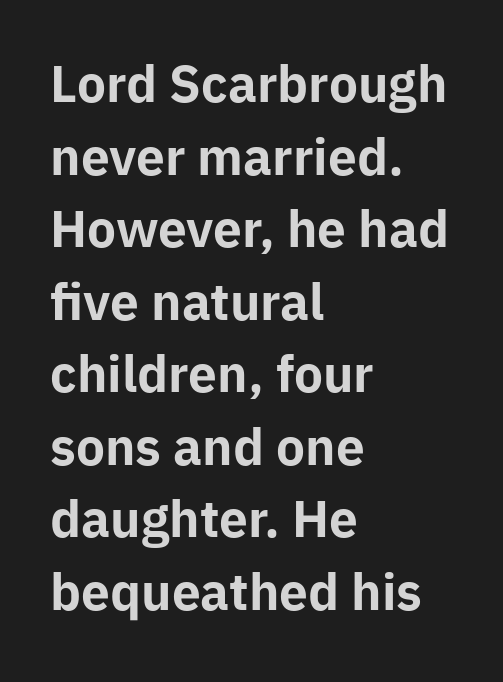
Q: Is the text bold? A: Yes.
Q: Is the text italic (slanted)? A: No, it is upright.
Q: Is the typeface a serif or a sans-serif typeface? A: Sans-serif.
Q: Is the text underlined? A: No.
Q: How is the paragraph aligned? A: Left-aligned.
Q: Is the spacing between letters normal or unusually wide? A: Normal.
Q: Is the spacing between lines tight, normal or loose? A: Normal.
Q: Width (condensed, normal, or wide)? A: Normal.
Q: Stroke contrast? A: Low.
Q: x-height? A: Medium.
Q: Monospaced? A: No.
